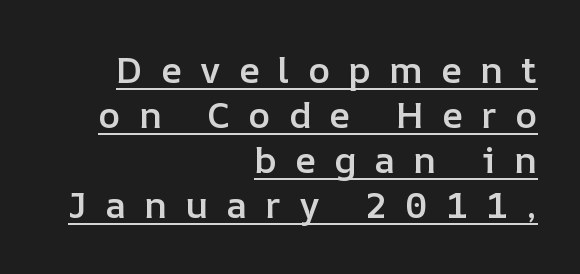
Q: Is the text bold? A: Semi-bold.
Q: Is the text italic (slanted)? A: No, it is upright.
Q: Is the text underlined? A: Yes.
Q: How is the paragraph aligned? A: Right-aligned.
Q: Is the spacing between letters normal or unusually wide? A: Unusually wide.
Q: Width (condensed, normal, or wide)? A: Normal.
Q: Stroke contrast? A: Low.
Q: x-height? A: Medium.
Q: Monospaced? A: No.
